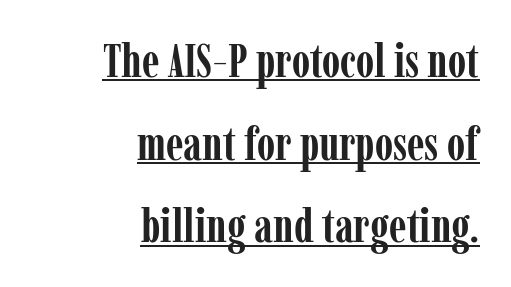
The image shows 47 px semibold, condensed serif type, upright; set right-aligned, line spacing 1.76x, normal letter spacing, underlined; low stroke contrast and a medium x-height.
